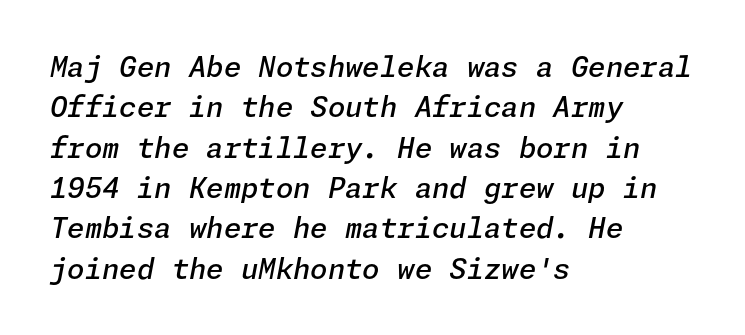
The image shows 28 px semibold type, italic (leaning right); set left-aligned, normal line spacing (1.44x), normal letter spacing, not underlined; low stroke contrast and a medium x-height.
